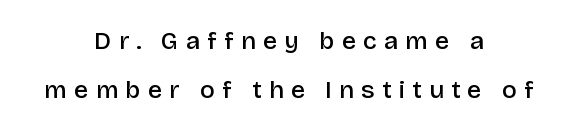
The image shows 25 px text type, upright; set centered, loose line spacing (1.98x), unusually wide letter spacing (+0.29 em), not underlined.
